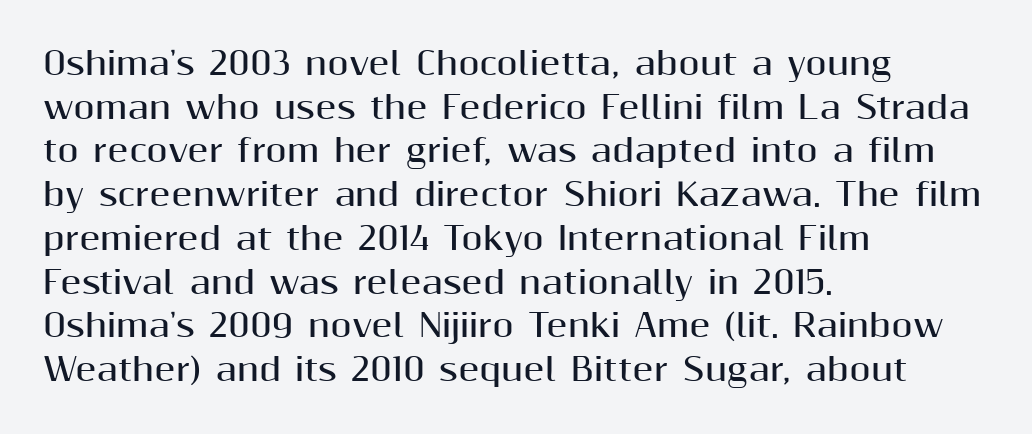
The image shows 31 px bold sans-serif type, upright; set left-aligned, normal line spacing (1.41x), normal letter spacing, not underlined; medium stroke contrast and a medium x-height.
